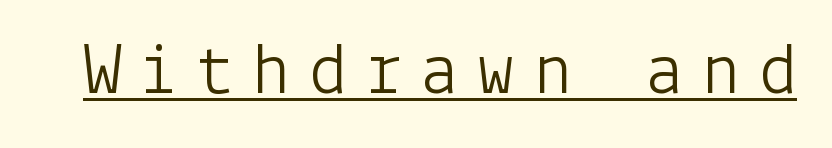
Q: Is the text bold? A: No.
Q: Is the text italic (slanted)? A: No, it is upright.
Q: Is the typeface a serif or a sans-serif typeface? A: Sans-serif.
Q: Is the text underlined? A: Yes.
Q: Is the spacing between letters normal or unusually wide? A: Unusually wide.
Q: Width (condensed, normal, or wide)? A: Normal.
Q: Stroke contrast? A: Low.
Q: x-height? A: Medium.
